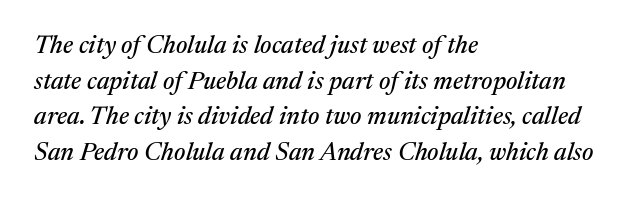
{"italic": "yes", "lean": "right", "slant_degrees": 17, "underline": "no", "align": "left", "line_spacing": "normal", "line_spacing_ratio": 1.43, "letter_spacing": "normal", "letter_spacing_em": 0.0, "glyph_px": 25}
